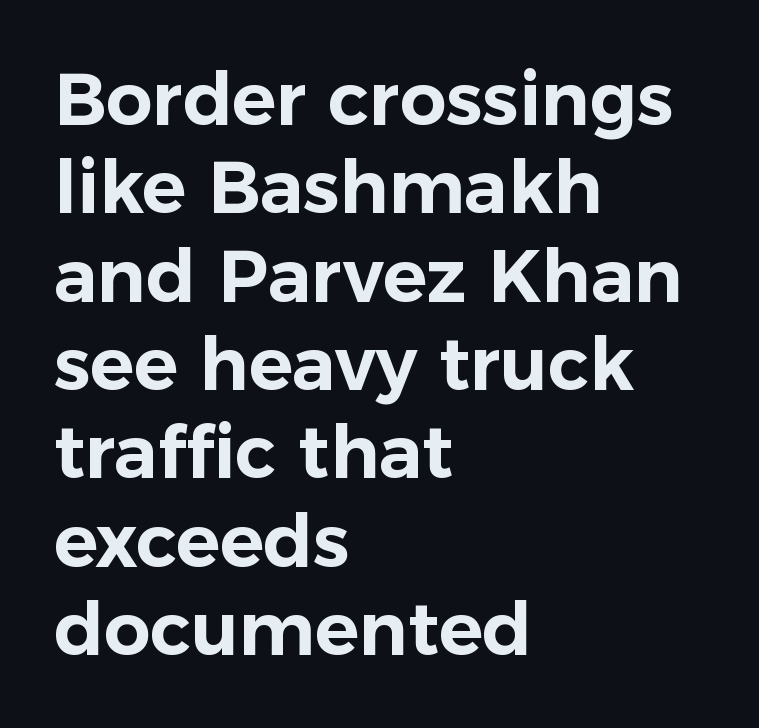
{"serif": "no", "italic": "no", "width": "normal", "stroke_contrast": "low", "x_height": "medium", "monospaced": "no", "underline": "no", "align": "left", "line_spacing_ratio": 1.21, "letter_spacing": "normal", "letter_spacing_em": 0.0, "glyph_px": 73}
